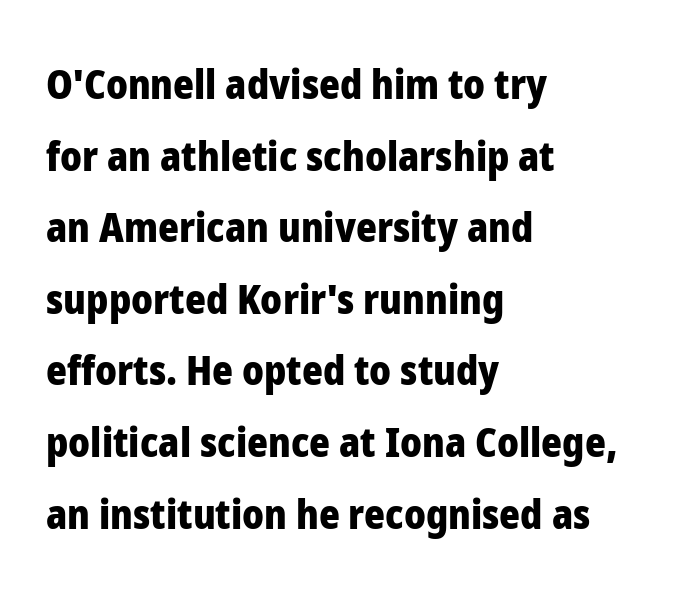
Q: Is the text bold? A: Yes.
Q: Is the text italic (slanted)? A: No, it is upright.
Q: Is the typeface a serif or a sans-serif typeface? A: Sans-serif.
Q: Is the text underlined? A: No.
Q: How is the paragraph aligned? A: Left-aligned.
Q: Is the spacing between letters normal or unusually wide? A: Normal.
Q: Width (condensed, normal, or wide)? A: Normal.
Q: Stroke contrast? A: Low.
Q: x-height? A: Medium.
Q: Monospaced? A: No.
